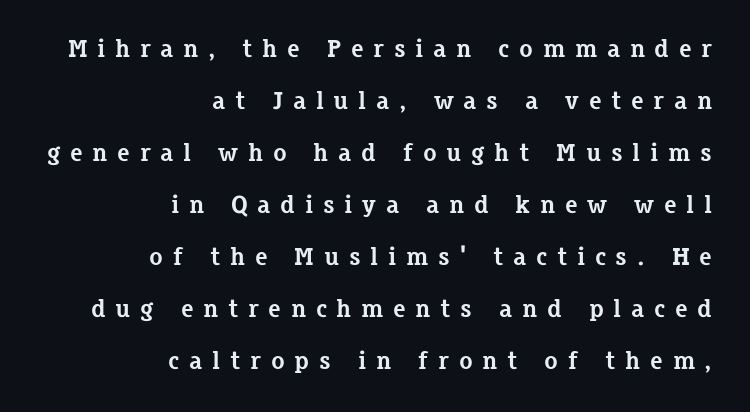
Q: Is the text bold? A: Yes.
Q: Is the text italic (slanted)? A: No, it is upright.
Q: Is the text underlined? A: No.
Q: How is the paragraph aligned? A: Right-aligned.
Q: Is the spacing between letters normal or unusually wide? A: Unusually wide.
Q: Is the spacing between lines tight, normal or loose? A: Loose.
